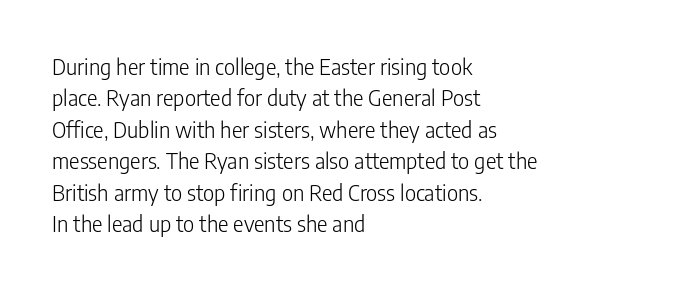
The line-height multiplier appears to be the usual default. The ragged edge is on the right, which tells us the setting is flush left. A typesetter would mark this as roman, not italic. This sample uses plain, unmodified letter spacing. No letter is thick-stroked: the sample isn't bold.
